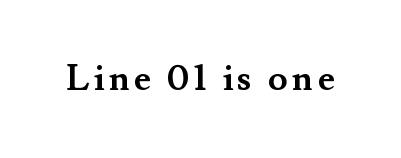
{"serif": "yes", "italic": "no", "bold": "yes", "weight": "semibold", "width": "normal", "stroke_contrast": "medium", "x_height": "small", "monospaced": "no", "underline": "no", "glyph_px": 36}
